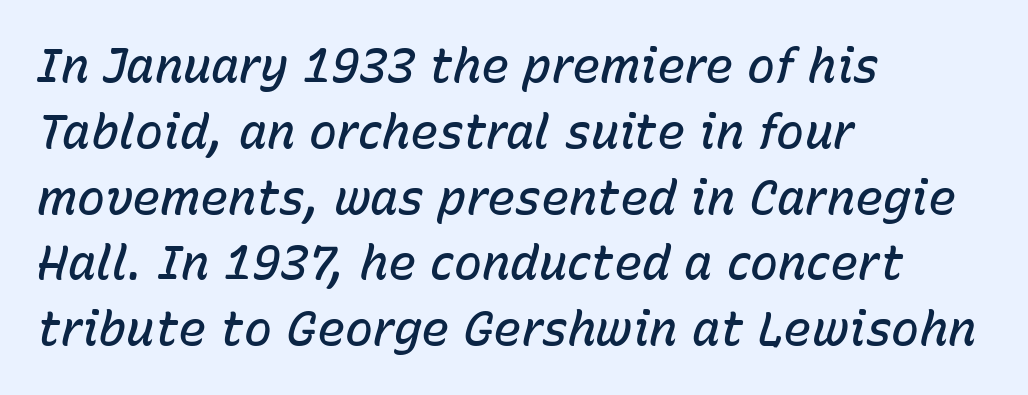
The compositor pushed each line to the left boundary. Is the letter spacing exaggerated? No — it looks like the ordinary default. Words float on clear page, feet unadorned. What's the leading like? Ordinary, nothing unusual. A typesetter would call this proportional, since set widths differ per character. On the weight axis this lands at semibold, roughly 600.
